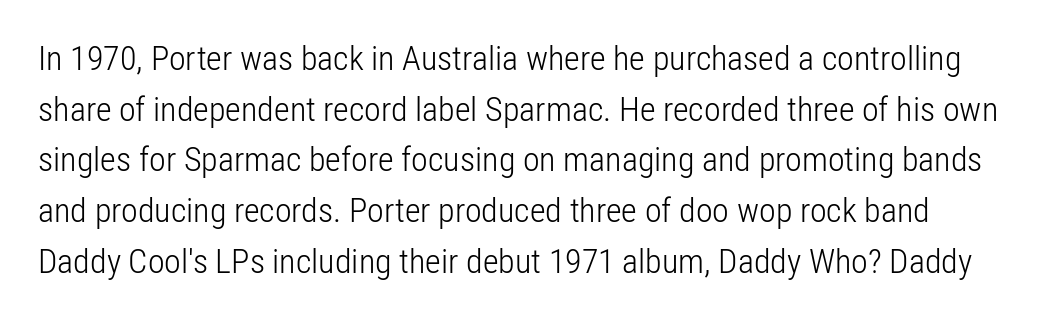
{"serif": "no", "italic": "no", "bold": "no", "weight": "light", "width": "condensed", "stroke_contrast": "low", "x_height": "medium", "monospaced": "no", "underline": "no", "line_spacing": "normal", "line_spacing_ratio": 1.49, "letter_spacing": "normal", "letter_spacing_em": 0.0, "glyph_px": 34}
